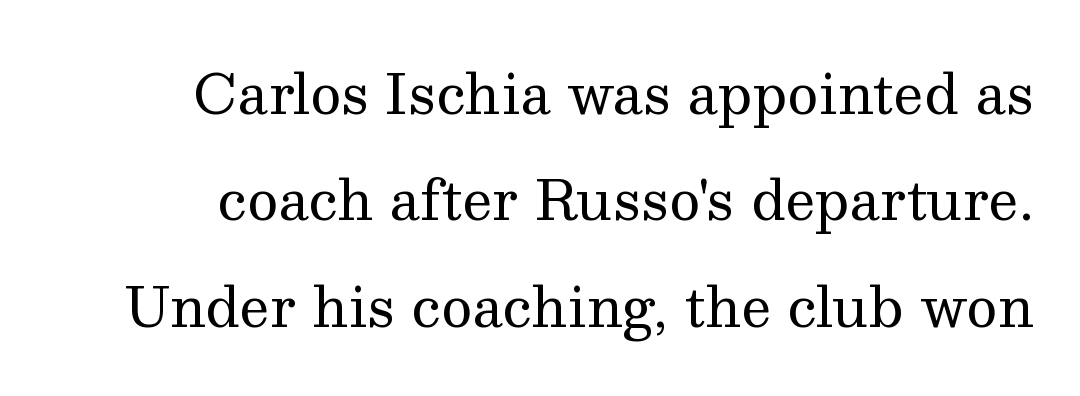
{"serif": "yes", "italic": "no", "bold": "no", "weight": "regular", "width": "normal", "stroke_contrast": "medium", "x_height": "medium", "monospaced": "no", "underline": "no", "line_spacing": "loose", "line_spacing_ratio": 1.97, "letter_spacing": "normal", "letter_spacing_em": 0.0, "glyph_px": 54}
